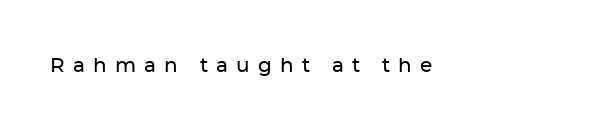
{"italic": "no", "underline": "no", "letter_spacing": "wide", "letter_spacing_em": 0.41, "glyph_px": 20}
